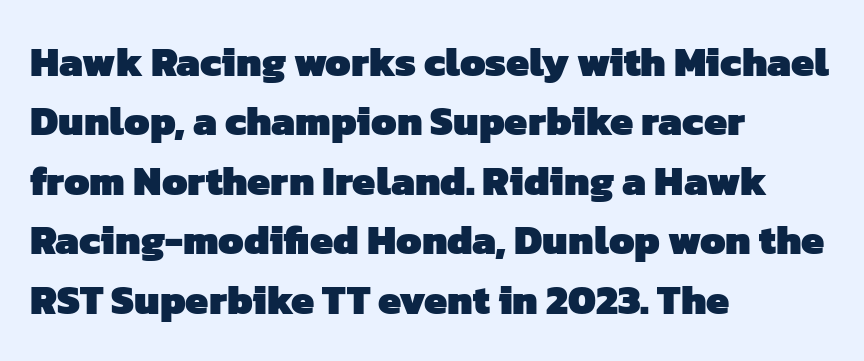
Q: Is the text bold? A: Yes.
Q: Is the typeface a serif or a sans-serif typeface? A: Sans-serif.
Q: Is the text underlined? A: No.
Q: How is the paragraph aligned? A: Left-aligned.
Q: Is the spacing between letters normal or unusually wide? A: Normal.
Q: Is the spacing between lines tight, normal or loose? A: Normal.
Q: Width (condensed, normal, or wide)? A: Normal.
Q: Stroke contrast? A: Low.
Q: x-height? A: Medium.
Q: Monospaced? A: No.
